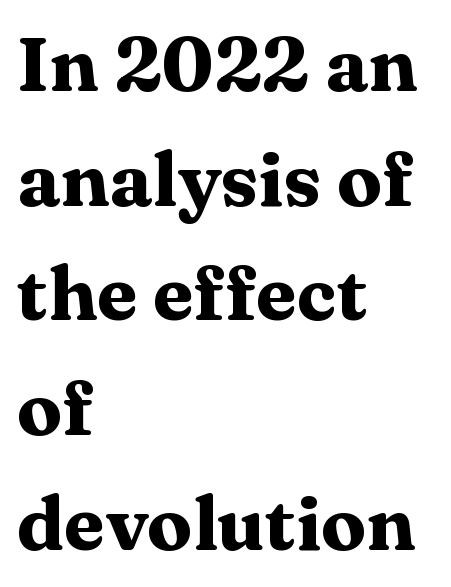
Q: Is the text bold? A: Yes.
Q: Is the text italic (slanted)? A: No, it is upright.
Q: Is the typeface a serif or a sans-serif typeface? A: Serif.
Q: Is the text underlined? A: No.
Q: How is the paragraph aligned? A: Left-aligned.
Q: Is the spacing between letters normal or unusually wide? A: Normal.
Q: Is the spacing between lines tight, normal or loose? A: Normal.
Q: Width (condensed, normal, or wide)? A: Wide.
Q: Stroke contrast? A: Medium.
Q: x-height? A: Medium.
Q: Monospaced? A: No.
